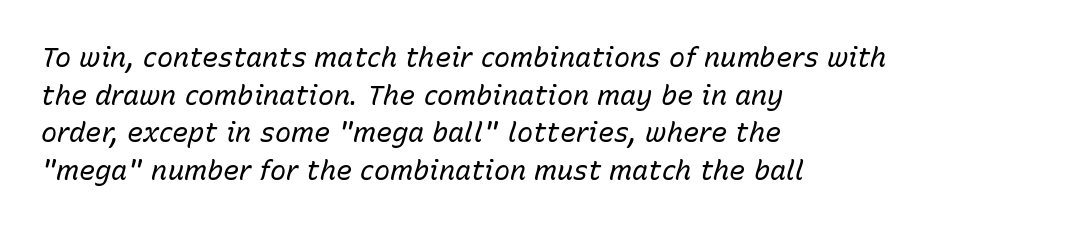
Q: Is the text bold? A: No.
Q: Is the text italic (slanted)? A: Yes, it leans right by about 15 degrees.
Q: Is the text underlined? A: No.
Q: How is the paragraph aligned? A: Left-aligned.
Q: Is the spacing between letters normal or unusually wide? A: Normal.
Q: Is the spacing between lines tight, normal or loose? A: Normal.
